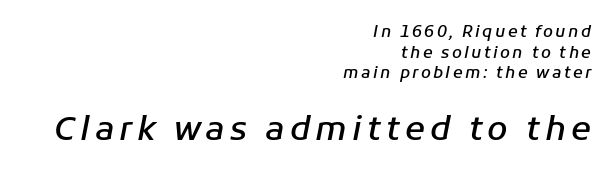
{"italic": "yes", "lean": "right", "slant_degrees": 11, "bold": "semi", "weight": "semibold", "width": "normal", "stroke_contrast": "low", "x_height": "medium", "monospaced": "no", "underline": "no", "align": "right", "line_spacing": "normal", "line_spacing_ratio": 1.29, "larger_block": "second", "size_ratio": 2.06, "glyph_px": 33}
